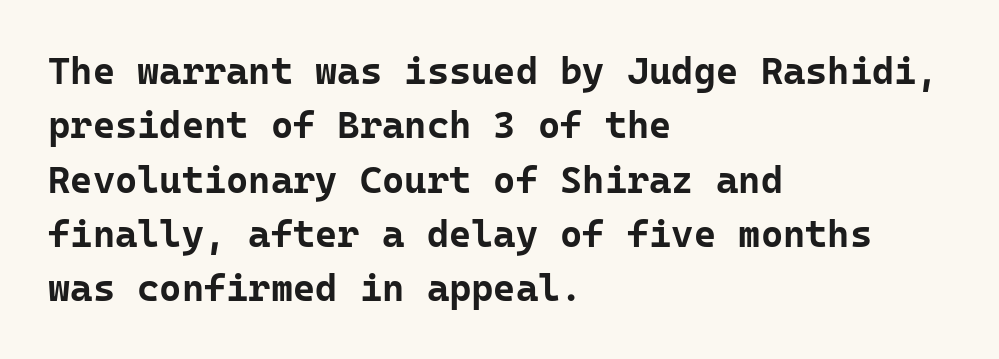
The characters display no serif detailing; their extremities are plain. Where is the straight margin? On the left. The rendering uses a moderate line-height, typical for paragraphs. Nope, not italic — everything's standing straight.
